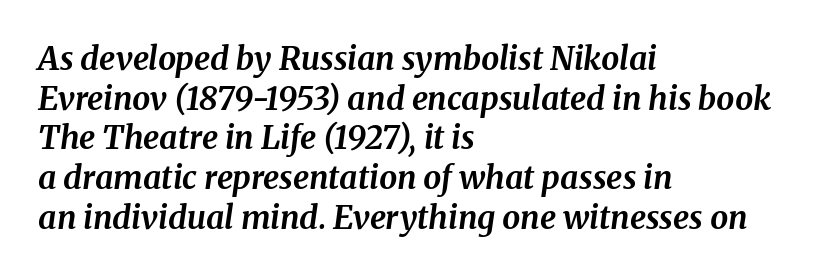
The area under the type is left untouched. Set as a true bold cut, around the 700 mark. Short note: letters normally spaced. Italic? Definitely — the glyphs are oblique. These lines stack with their left ends in a neat column. Here the designer chose a conventional face with non-uniform glyph widths.
